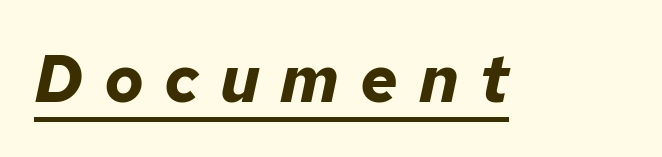
{"italic": "yes", "lean": "right", "slant_degrees": 12, "bold": "yes", "weight": "bold", "width": "normal", "stroke_contrast": "low", "x_height": "medium", "monospaced": "no", "underline": "yes", "letter_spacing": "wide", "letter_spacing_em": 0.31, "glyph_px": 66}
